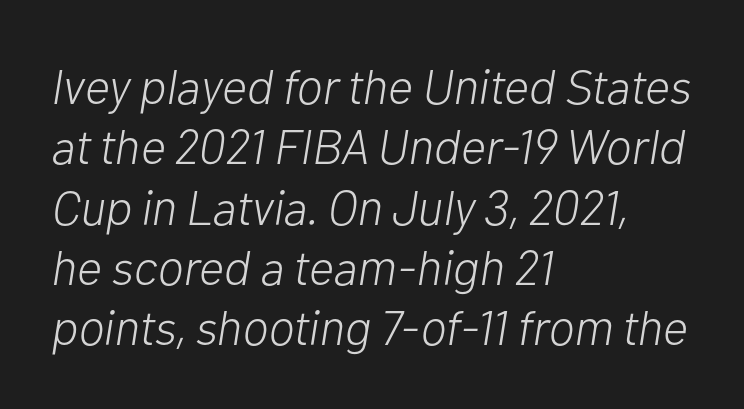
The image shows 49 px light type, italic (leaning right); set left-aligned, line spacing 1.23x, normal letter spacing, not underlined; low stroke contrast and a medium x-height.
